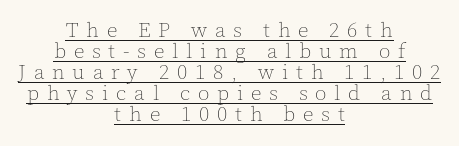
Loose tracking; the words dissolve into strings of separated letters. Glance below the letters and you will spot a drawn line. Summary of vertical rhythm: compact, with narrow interline spacing. No italicization has been applied; the sample stays upright.
